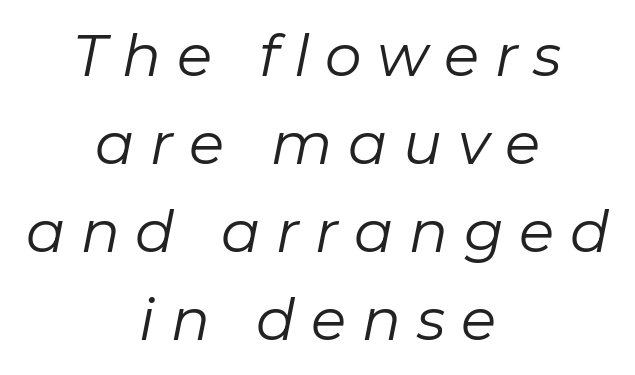
Q: Is the text bold? A: No.
Q: Is the text italic (slanted)? A: Yes, it leans right by about 11 degrees.
Q: Is the text underlined? A: No.
Q: How is the paragraph aligned? A: Centered.
Q: Is the spacing between letters normal or unusually wide? A: Unusually wide.
Q: Is the spacing between lines tight, normal or loose? A: Normal.
Q: Width (condensed, normal, or wide)? A: Normal.
Q: Stroke contrast? A: Low.
Q: x-height? A: Medium.
Q: Monospaced? A: No.
